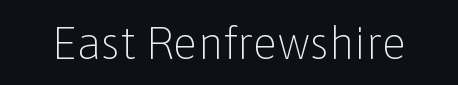
Q: Is the text bold? A: No.
Q: Is the text italic (slanted)? A: No, it is upright.
Q: Is the typeface a serif or a sans-serif typeface? A: Sans-serif.
Q: Is the text underlined? A: No.
Q: Is the spacing between letters normal or unusually wide? A: Normal.
Q: Width (condensed, normal, or wide)? A: Normal.
Q: Stroke contrast? A: Low.
Q: x-height? A: Medium.
Q: Monospaced? A: No.
